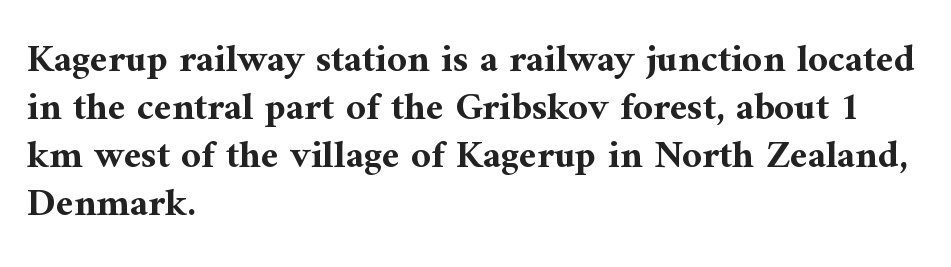
Q: Is the text bold? A: Yes.
Q: Is the text italic (slanted)? A: No, it is upright.
Q: Is the typeface a serif or a sans-serif typeface? A: Serif.
Q: Is the text underlined? A: No.
Q: How is the paragraph aligned? A: Left-aligned.
Q: Is the spacing between letters normal or unusually wide? A: Normal.
Q: Width (condensed, normal, or wide)? A: Normal.
Q: Stroke contrast? A: Medium.
Q: x-height? A: Medium.
Q: Monospaced? A: No.
